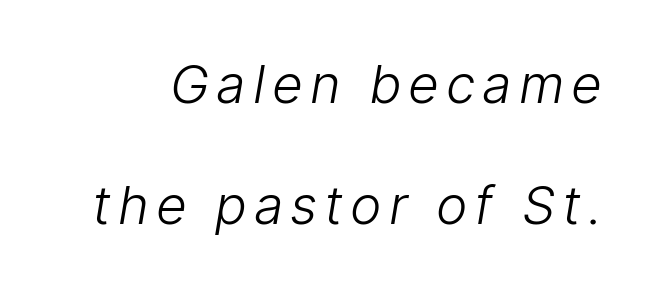
Do the characters align in a grid? No, the font is proportional. These lines are composed in type without serifs. The passage shown is not bold in any degree. Letters rest on an invisible, unmarked baseline. In terms of leading, this rendering errs on the spacious side.
